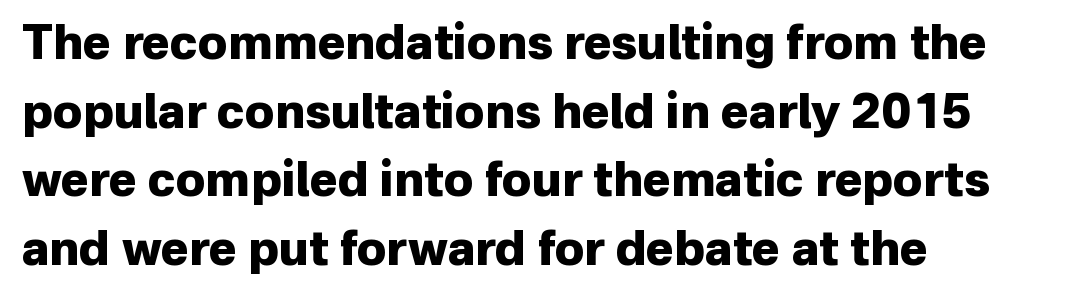
These lines stack with their left ends in a neat column. How are the letters spaced? Ordinarily, with no added tracking. One glance says typical: line gaps are just what's usual. Nobody drew a line under any word here.
